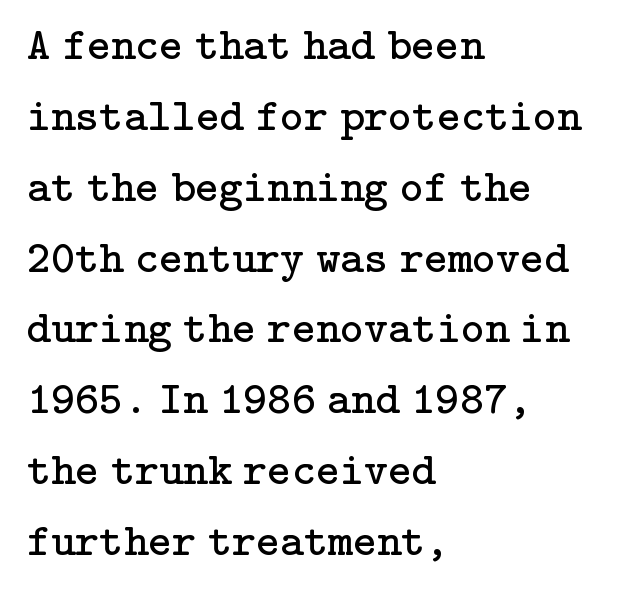
Nobody drew a line under any word here. Observe the ordinary spacing: letters are neighbours, not strangers. When letters stand straight like this, we call the style roman or upright. What kind of face is this? One with serifs.
